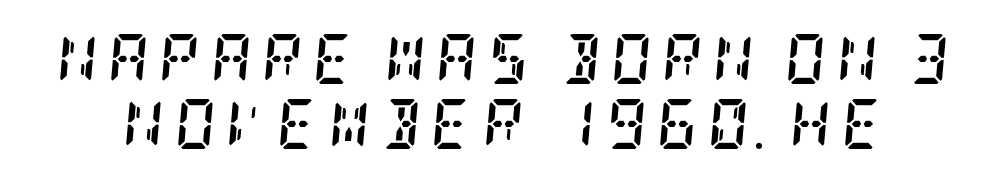
The image shows 50 px semibold, condensed serif type, italic (leaning right); set normal line spacing (1.31x), unusually wide letter spacing (+0.21 em), not underlined; low stroke contrast and a large x-height.
